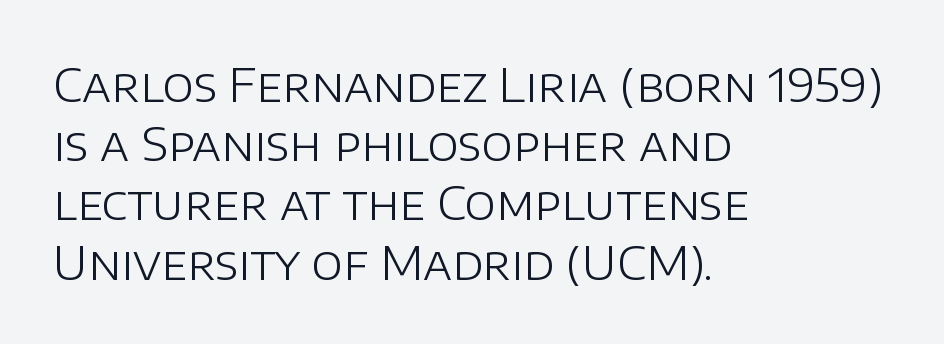
{"serif": "no", "italic": "no", "bold": "no", "weight": "light", "width": "normal", "stroke_contrast": "low", "x_height": "large", "monospaced": "no", "underline": "no", "align": "left", "line_spacing": "normal", "line_spacing_ratio": 1.26, "letter_spacing": "normal", "letter_spacing_em": 0.0, "glyph_px": 47}
